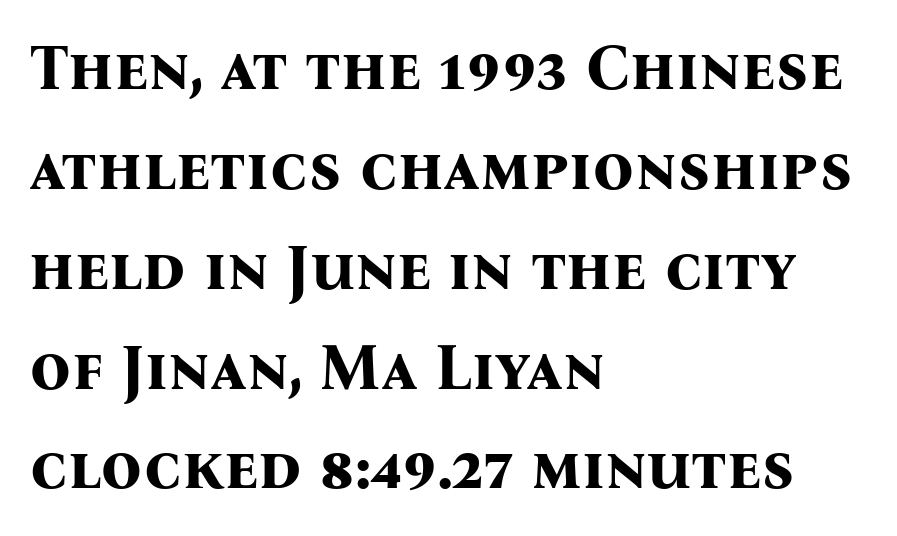
Q: Is the text bold? A: Yes.
Q: Is the text italic (slanted)? A: No, it is upright.
Q: Is the typeface a serif or a sans-serif typeface? A: Serif.
Q: Is the text underlined? A: No.
Q: How is the paragraph aligned? A: Left-aligned.
Q: Is the spacing between letters normal or unusually wide? A: Normal.
Q: Is the spacing between lines tight, normal or loose? A: Normal.
Q: Width (condensed, normal, or wide)? A: Normal.
Q: Stroke contrast? A: Medium.
Q: x-height? A: Medium.
Q: Monospaced? A: No.
